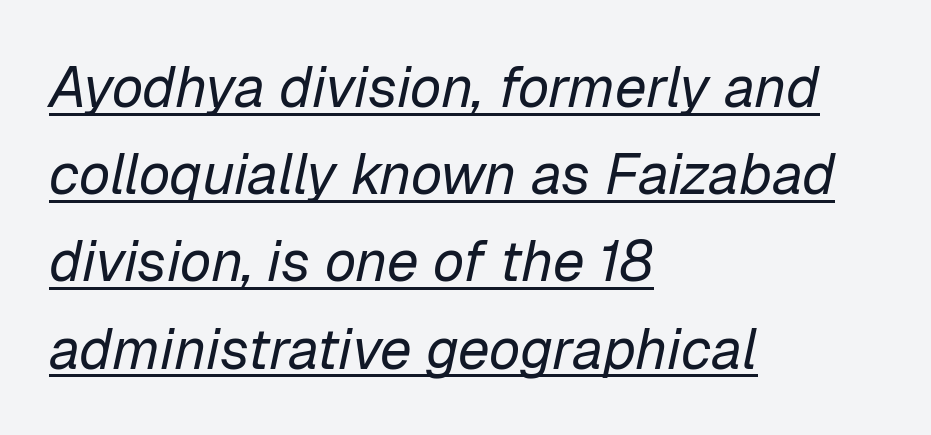
Heaviness? Minimal to ordinary, like unemphasized prose. The specimen includes a rule beneath the text block's lines. Words appear dense and cohesive because spacing is normal. The rag falls on the right side of this text block. This sample has the flowing, uneven cadence of proportional lettering. Tall strokes in this sample are angled rather than plumb.
